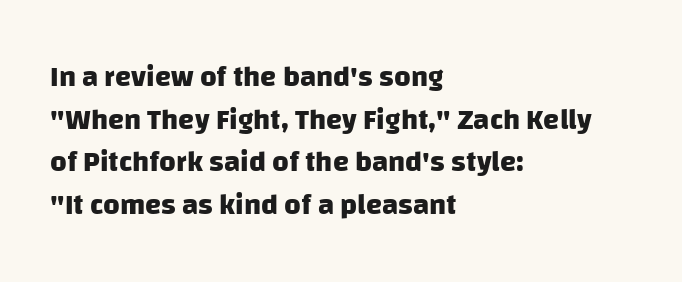
Q: Is the text bold? A: Yes.
Q: Is the typeface a serif or a sans-serif typeface? A: Sans-serif.
Q: Is the text underlined? A: No.
Q: How is the paragraph aligned? A: Left-aligned.
Q: Is the spacing between letters normal or unusually wide? A: Normal.
Q: Is the spacing between lines tight, normal or loose? A: Normal.
Q: Width (condensed, normal, or wide)? A: Normal.
Q: Stroke contrast? A: Low.
Q: x-height? A: Large.
Q: Monospaced? A: No.
